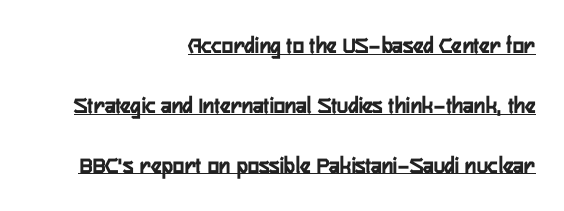
{"italic": "no", "underline": "yes", "align": "right", "line_spacing": "loose", "line_spacing_ratio": 2.49, "letter_spacing": "normal", "letter_spacing_em": 0.0, "glyph_px": 24}
